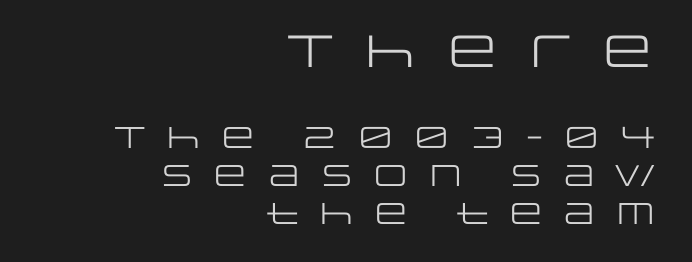
The image shows 45 px regular-weight, wide sans-serif type, upright; set right-aligned, normal line spacing (1.27x), unusually wide letter spacing (+0.3 em), not underlined; the first (top) block is 1.5x larger; low stroke contrast and a large x-height.
